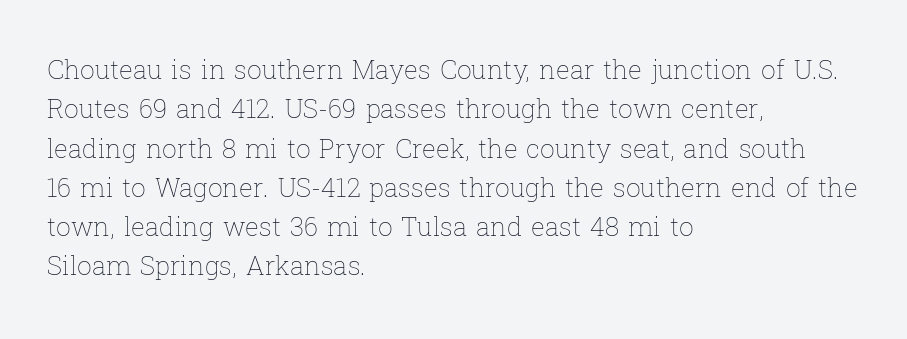
A typesetter would mark this as roman, not italic. Does the leading feel generous? No, just average. The typesetter chose a ragged-right arrangement here. The gaps between neighbouring characters are ordinary and unremarkable. Is this a heavy cut? Hardly; it is regular or lighter. The space directly below the letters is spotless.
